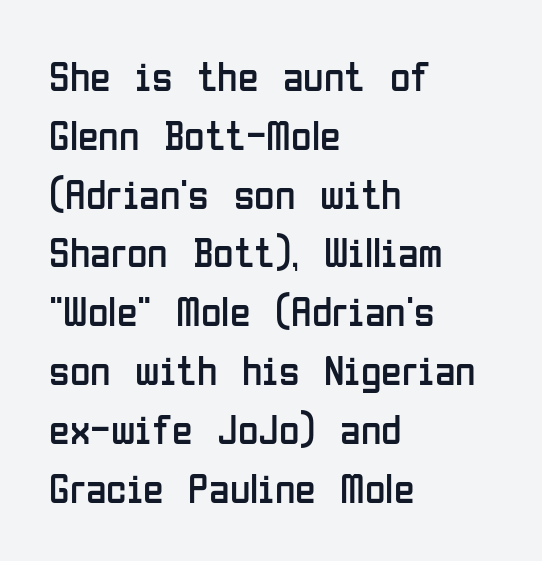
The image shows 42 px regular-weight, condensed sans-serif type, upright; set left-aligned, normal line spacing (1.4x), normal letter spacing, not underlined; low stroke contrast and a medium x-height.
